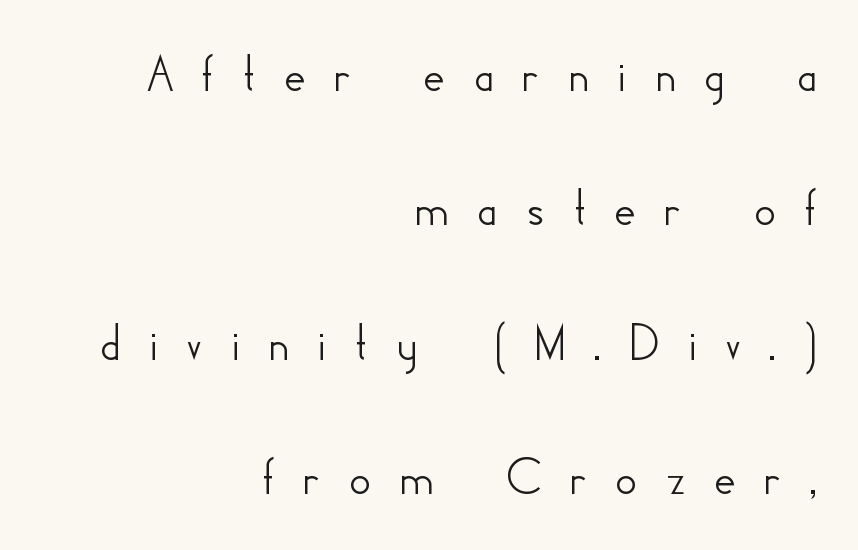
The paragraph has a hard right edge and a soft left edge. The space between consecutive lines is lavish. In terms of posture, this sample is upright. Check the space under the baseline: it is left empty.
